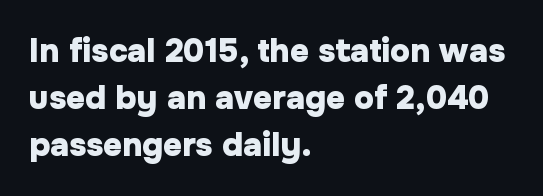
The image shows 33 px heavy sans-serif type, upright; set left-aligned, normal line spacing (1.42x), normal letter spacing, not underlined; low stroke contrast and a medium x-height.
